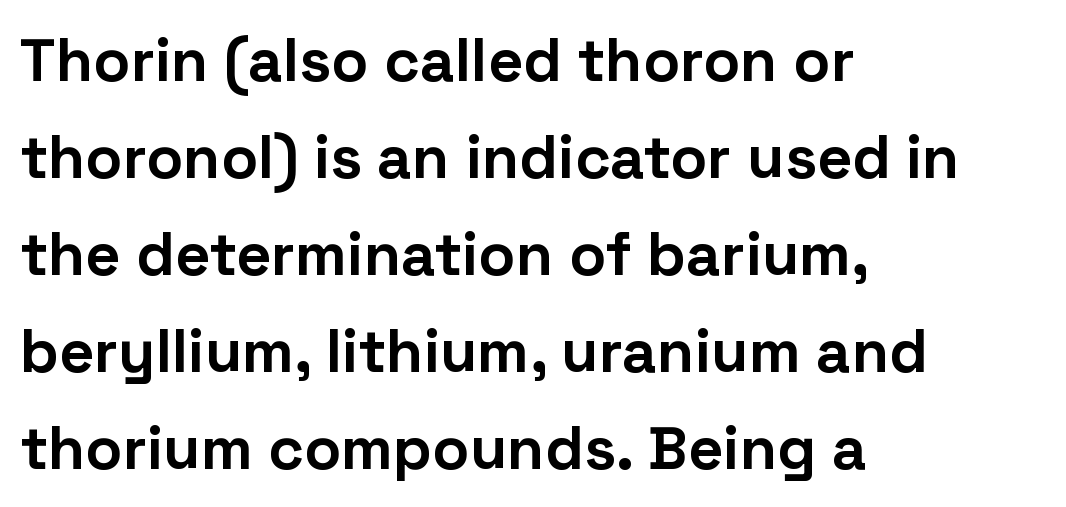
Q: Is the text bold? A: Yes.
Q: Is the text italic (slanted)? A: No, it is upright.
Q: Is the typeface a serif or a sans-serif typeface? A: Sans-serif.
Q: Is the text underlined? A: No.
Q: How is the paragraph aligned? A: Left-aligned.
Q: Is the spacing between letters normal or unusually wide? A: Normal.
Q: Is the spacing between lines tight, normal or loose? A: Normal.
Q: Width (condensed, normal, or wide)? A: Normal.
Q: Stroke contrast? A: Low.
Q: x-height? A: Medium.
Q: Monospaced? A: No.
